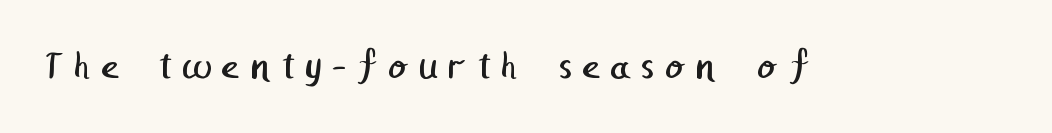
{"serif": "no", "bold": "no", "weight": "regular", "width": "normal", "stroke_contrast": "low", "x_height": "medium", "underline": "no", "letter_spacing": "wide", "letter_spacing_em": 0.25, "glyph_px": 42}
